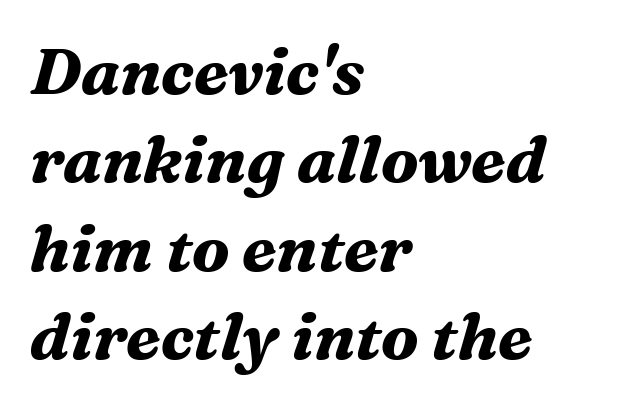
{"serif": "yes", "italic": "yes", "lean": "right", "slant_degrees": 16, "bold": "yes", "weight": "bold", "width": "normal", "stroke_contrast": "medium", "x_height": "medium", "monospaced": "no", "underline": "no", "align": "left", "line_spacing": "normal", "line_spacing_ratio": 1.36, "letter_spacing": "normal", "letter_spacing_em": 0.0, "glyph_px": 65}
